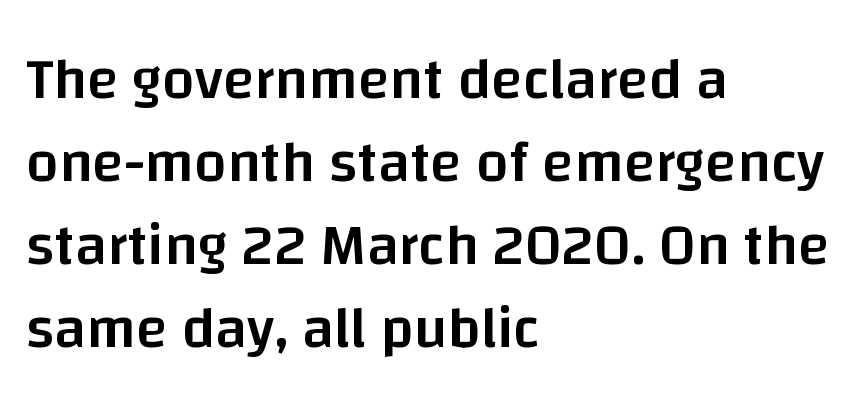
Q: Is the text bold? A: Semi-bold.
Q: Is the text italic (slanted)? A: No, it is upright.
Q: Is the typeface a serif or a sans-serif typeface? A: Sans-serif.
Q: Is the text underlined? A: No.
Q: How is the paragraph aligned? A: Left-aligned.
Q: Is the spacing between letters normal or unusually wide? A: Normal.
Q: Is the spacing between lines tight, normal or loose? A: Normal.
Q: Width (condensed, normal, or wide)? A: Normal.
Q: Stroke contrast? A: Low.
Q: x-height? A: Large.
Q: Monospaced? A: No.
